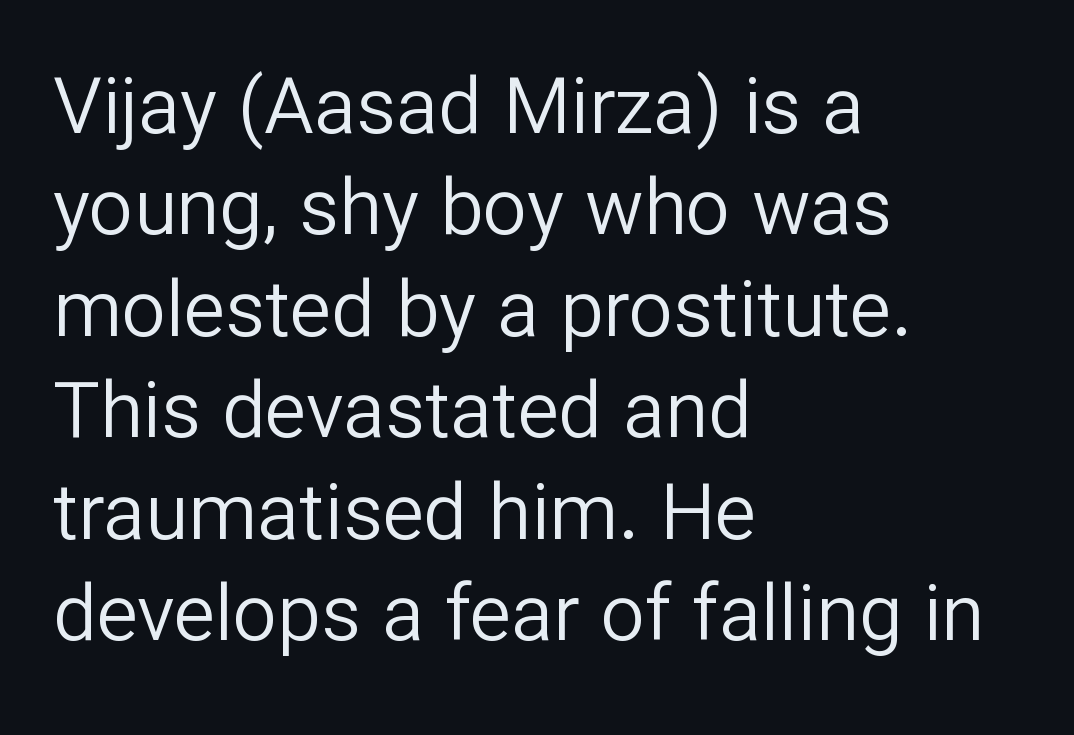
Q: Is the text bold? A: No.
Q: Is the text italic (slanted)? A: No, it is upright.
Q: Is the typeface a serif or a sans-serif typeface? A: Sans-serif.
Q: Is the text underlined? A: No.
Q: How is the paragraph aligned? A: Left-aligned.
Q: Is the spacing between letters normal or unusually wide? A: Normal.
Q: Is the spacing between lines tight, normal or loose? A: Normal.
Q: Width (condensed, normal, or wide)? A: Normal.
Q: Stroke contrast? A: Low.
Q: x-height? A: Medium.
Q: Monospaced? A: No.
